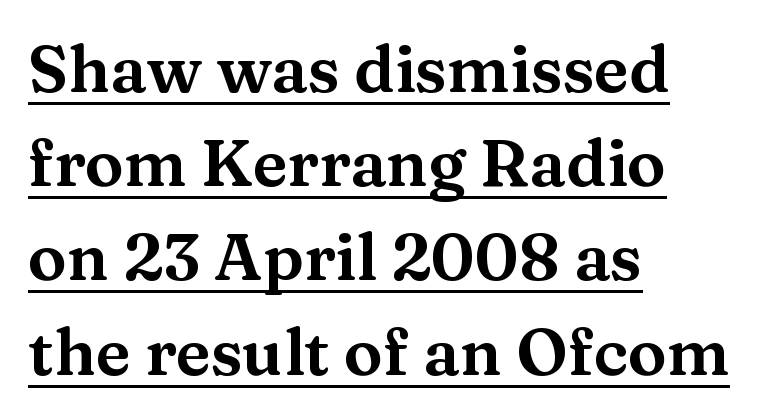
Q: Is the text italic (slanted)? A: No, it is upright.
Q: Is the typeface a serif or a sans-serif typeface? A: Serif.
Q: Is the text underlined? A: Yes.
Q: How is the paragraph aligned? A: Left-aligned.
Q: Is the spacing between letters normal or unusually wide? A: Normal.
Q: Is the spacing between lines tight, normal or loose? A: Normal.
Q: Width (condensed, normal, or wide)? A: Wide.
Q: Stroke contrast? A: Medium.
Q: x-height? A: Medium.
Q: Monospaced? A: No.
